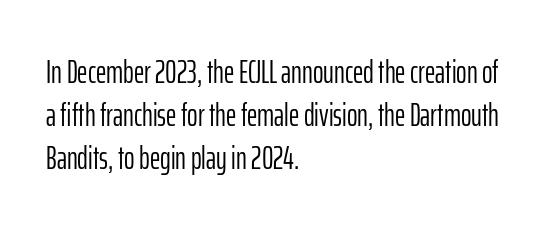
{"serif": "no", "italic": "no", "bold": "no", "weight": "light", "width": "condensed", "stroke_contrast": "low", "x_height": "medium", "monospaced": "no", "underline": "no", "align": "left", "line_spacing": "normal", "line_spacing_ratio": 1.34, "letter_spacing": "normal", "letter_spacing_em": 0.0, "glyph_px": 32}
